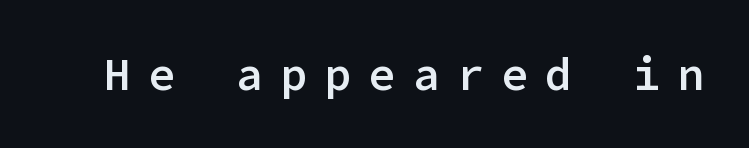
{"serif": "no", "italic": "no", "bold": "semi", "weight": "semibold", "width": "normal", "stroke_contrast": "low", "x_height": "medium", "underline": "no", "letter_spacing": "wide", "letter_spacing_em": 0.38, "glyph_px": 45}
